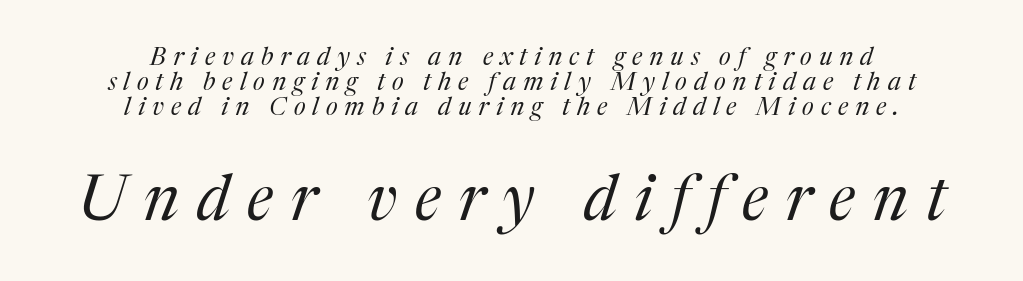
Which chunk is bigger? The second one — the bottom block dwarfs the top. A clean baseline with only descenders dipping below it. Observe the lean: these are italic letterforms. The face used here is rendered with a markedly widened letterfit. Leading: reduced. A quiet, ordinary-to-light weight characterises the typeface.
